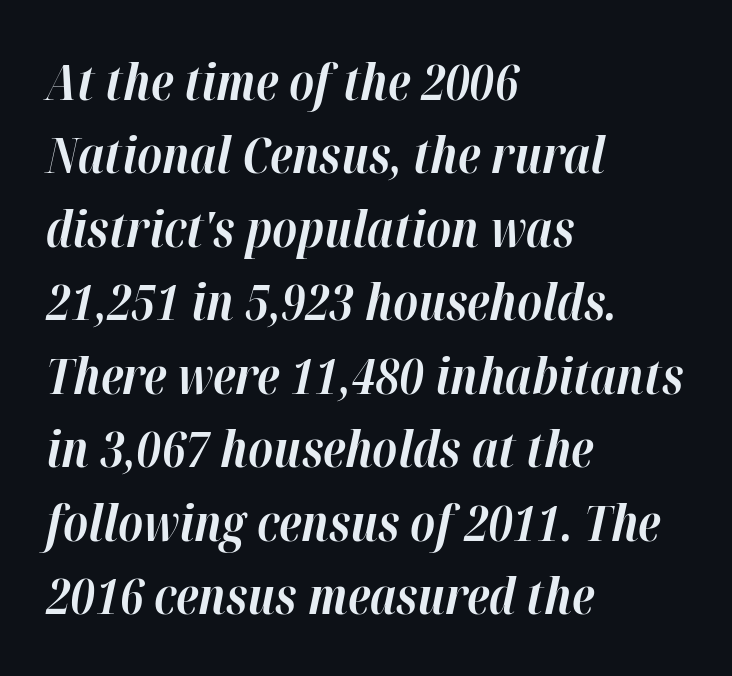
Q: Is the text bold? A: Yes.
Q: Is the text italic (slanted)? A: Yes, it leans right by about 12 degrees.
Q: Is the text underlined? A: No.
Q: How is the paragraph aligned? A: Left-aligned.
Q: Is the spacing between letters normal or unusually wide? A: Normal.
Q: Is the spacing between lines tight, normal or loose? A: Normal.
Q: Width (condensed, normal, or wide)? A: Normal.
Q: Stroke contrast? A: High.
Q: x-height? A: Medium.
Q: Monospaced? A: No.
